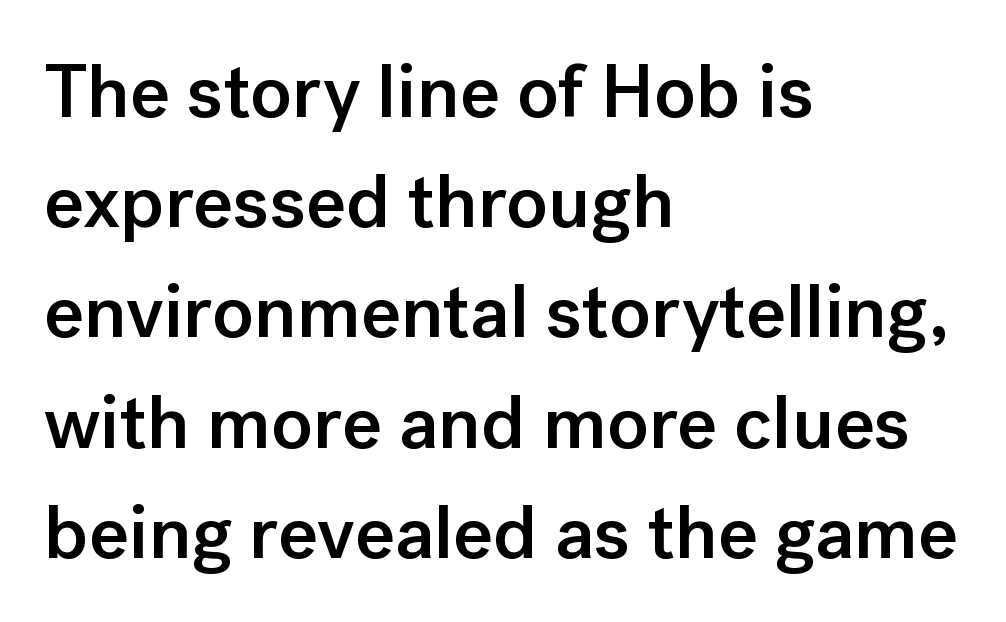
The area under the type is left untouched. Tracking value appears to be zero — textbook default spacing. This block has exactly the height ordinary leading produces. I'd describe the lettering as semibold — firm but not a full bold.
